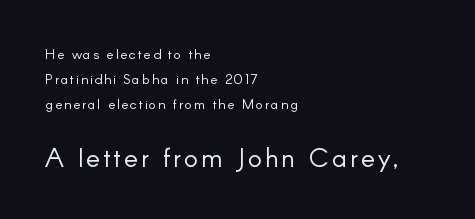
These lines were composed using upright roman letters. Compared with a typical body face, this is equally light or lighter still. Here the second block reads like a headline and the first like body copy. The ragged edge is on the right, which tells us the setting is flush left. The area under the type is left untouched.
